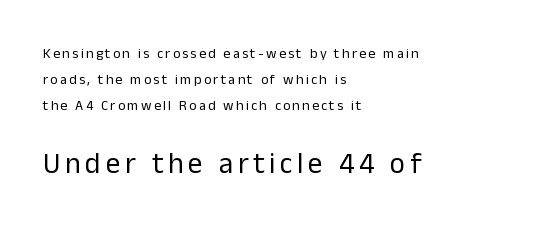
Q: Is the text bold? A: No.
Q: Is the text italic (slanted)? A: No, it is upright.
Q: Is the typeface a serif or a sans-serif typeface? A: Sans-serif.
Q: Is the text underlined? A: No.
Q: How is the paragraph aligned? A: Left-aligned.
Q: Which block of text is set in a larger size, the first (top) or the second (bottom)? A: The second (bottom) one.
Q: Width (condensed, normal, or wide)? A: Normal.
Q: Stroke contrast? A: Low.
Q: x-height? A: Medium.
Q: Monospaced? A: No.
